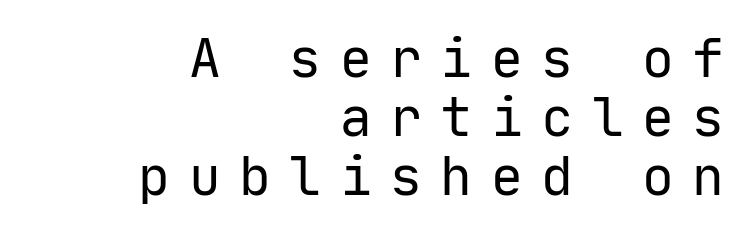
The image shows 53 px regular-weight sans-serif type, upright, monospaced; set right-aligned, tight line spacing (1.11x), unusually wide letter spacing (+0.35 em), not underlined; low stroke contrast and a medium x-height.
